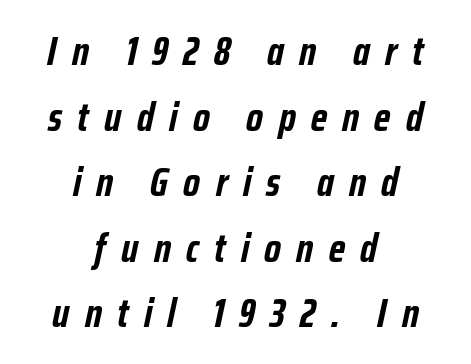
{"italic": "yes", "lean": "right", "slant_degrees": 12, "bold": "yes", "weight": "semibold", "width": "condensed", "stroke_contrast": "low", "x_height": "medium", "monospaced": "no", "underline": "no", "align": "center", "line_spacing": "normal", "line_spacing_ratio": 1.6, "letter_spacing": "wide", "letter_spacing_em": 0.37, "glyph_px": 41}
